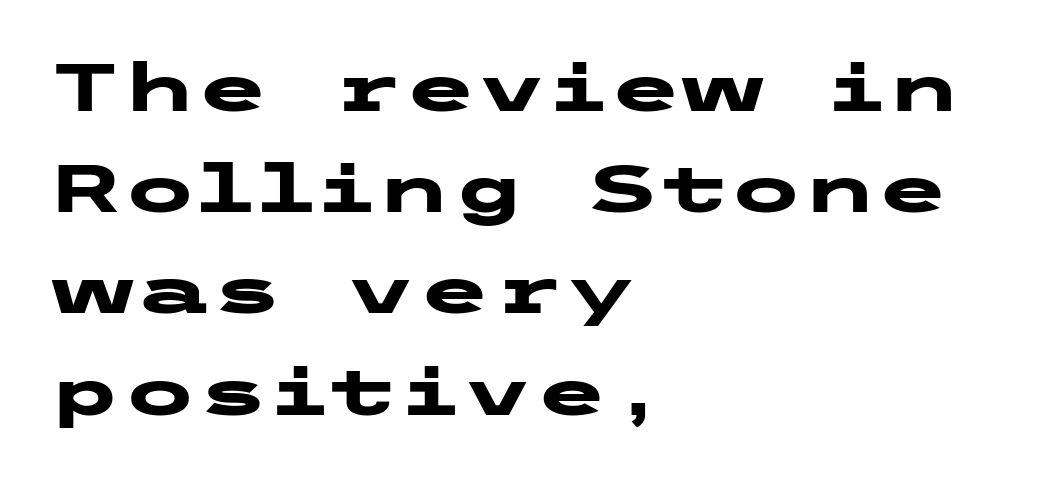
{"serif": "no", "italic": "no", "bold": "yes", "weight": "heavy", "width": "wide", "stroke_contrast": "low", "x_height": "medium", "underline": "no", "align": "left", "line_spacing": "normal", "line_spacing_ratio": 1.51, "letter_spacing": "normal", "letter_spacing_em": 0.0, "glyph_px": 67}
